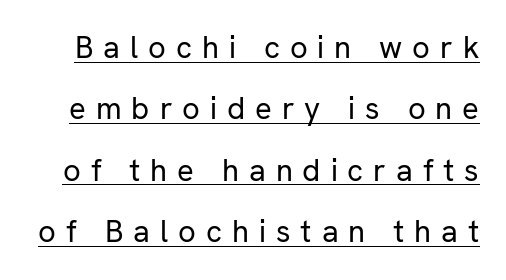
Q: Is the text bold? A: No.
Q: Is the text italic (slanted)? A: No, it is upright.
Q: Is the typeface a serif or a sans-serif typeface? A: Sans-serif.
Q: Is the text underlined? A: Yes.
Q: Is the spacing between letters normal or unusually wide? A: Unusually wide.
Q: Is the spacing between lines tight, normal or loose? A: Loose.
Q: Width (condensed, normal, or wide)? A: Normal.
Q: Stroke contrast? A: Low.
Q: x-height? A: Medium.
Q: Monospaced? A: No.
